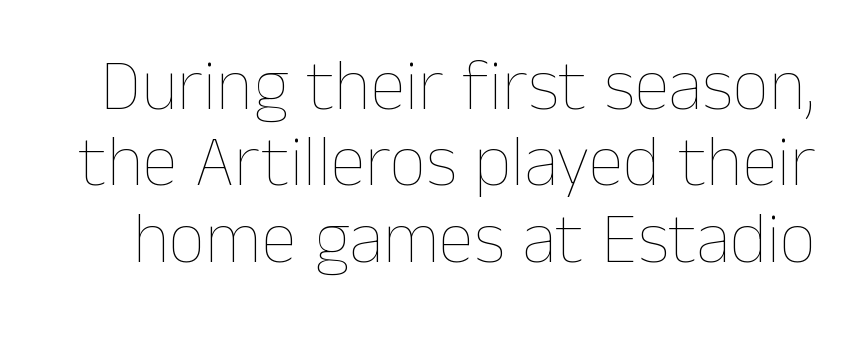
{"italic": "no", "bold": "no", "weight": "thin", "width": "normal", "stroke_contrast": "low", "x_height": "medium", "monospaced": "no", "underline": "no", "line_spacing": "tight", "line_spacing_ratio": 1.06, "letter_spacing": "normal", "letter_spacing_em": 0.0, "glyph_px": 72}
